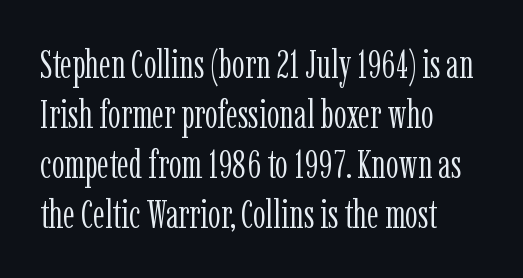
{"serif": "yes", "italic": "no", "bold": "no", "weight": "light", "width": "condensed", "stroke_contrast": "low", "x_height": "medium", "monospaced": "no", "underline": "no", "align": "left", "line_spacing": "normal", "line_spacing_ratio": 1.25, "letter_spacing": "normal", "letter_spacing_em": 0.0, "glyph_px": 40}
